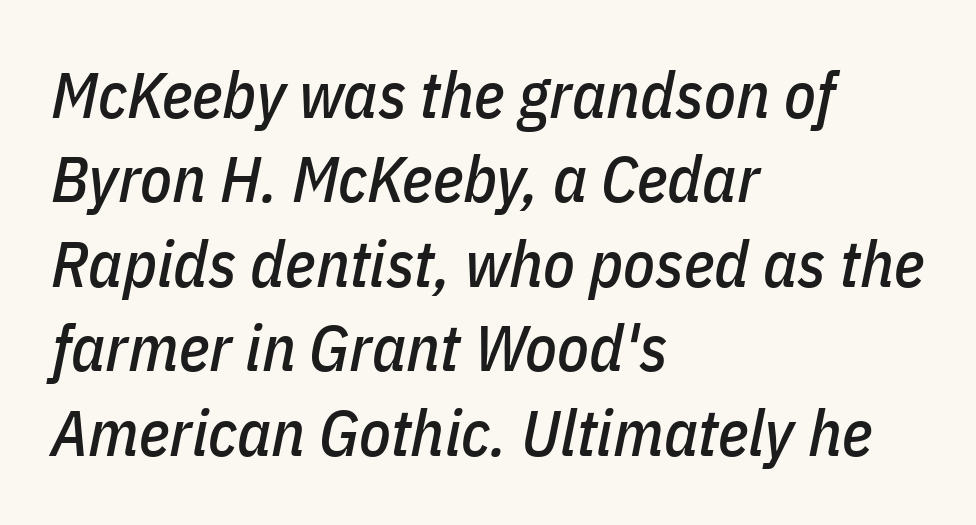
Students, note that the glyphs here touch the page at normal intervals. An italicized treatment has been applied to the whole sample. You could not count columns in this text — the font is proportionally spaced. No word sits above an underline. The ragged edge is on the right, which tells us the setting is flush left.
